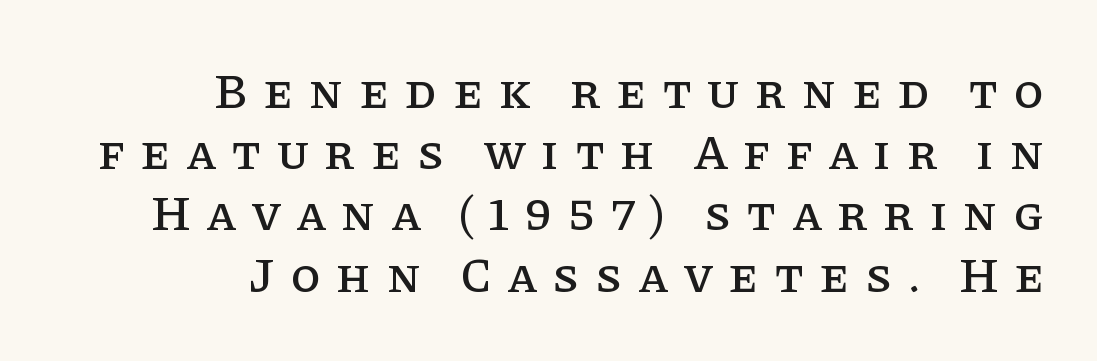
Q: Is the text italic (slanted)? A: No, it is upright.
Q: Is the typeface a serif or a sans-serif typeface? A: Serif.
Q: Is the text underlined? A: No.
Q: How is the paragraph aligned? A: Right-aligned.
Q: Is the spacing between letters normal or unusually wide? A: Unusually wide.
Q: Is the spacing between lines tight, normal or loose? A: Normal.
Q: Width (condensed, normal, or wide)? A: Normal.
Q: Stroke contrast? A: Low.
Q: x-height? A: Large.
Q: Monospaced? A: No.
